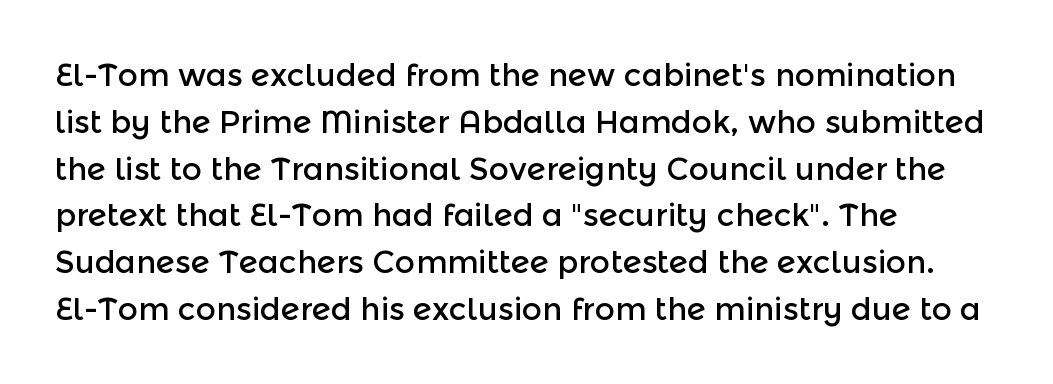
Note: no serifs on the glyphs. The rendering keeps characters at their native spacing. This sample is left-justified, so line endings fall wherever the words run out. Line spacing here is normal. The space beneath each line is pristine and unruled.
